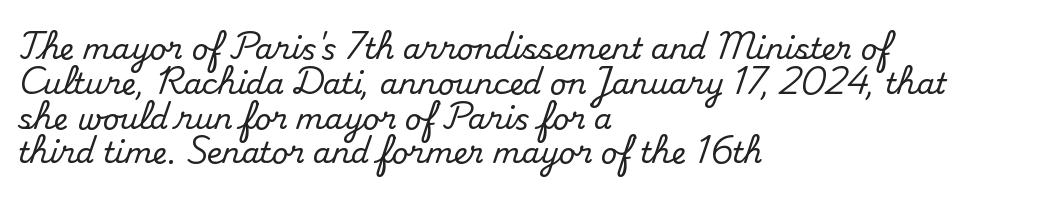
Q: Is the text italic (slanted)? A: Yes.
Q: Is the typeface a serif or a sans-serif typeface? A: Serif.
Q: Is the text underlined? A: No.
Q: How is the paragraph aligned? A: Left-aligned.
Q: Is the spacing between letters normal or unusually wide? A: Normal.
Q: Width (condensed, normal, or wide)? A: Normal.
Q: Stroke contrast? A: Medium.
Q: x-height? A: Small.
Q: Monospaced? A: No.
